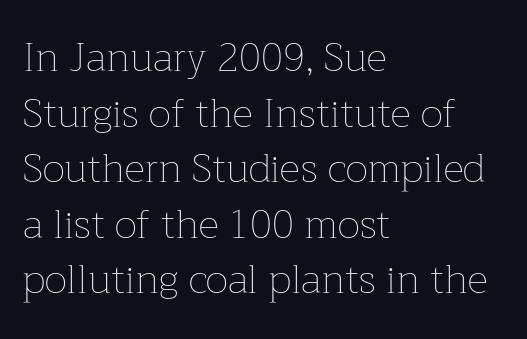
The image shows 40 px thin type, upright; set left-aligned, normal line spacing (1.39x), normal letter spacing, not underlined; low stroke contrast and a medium x-height.
